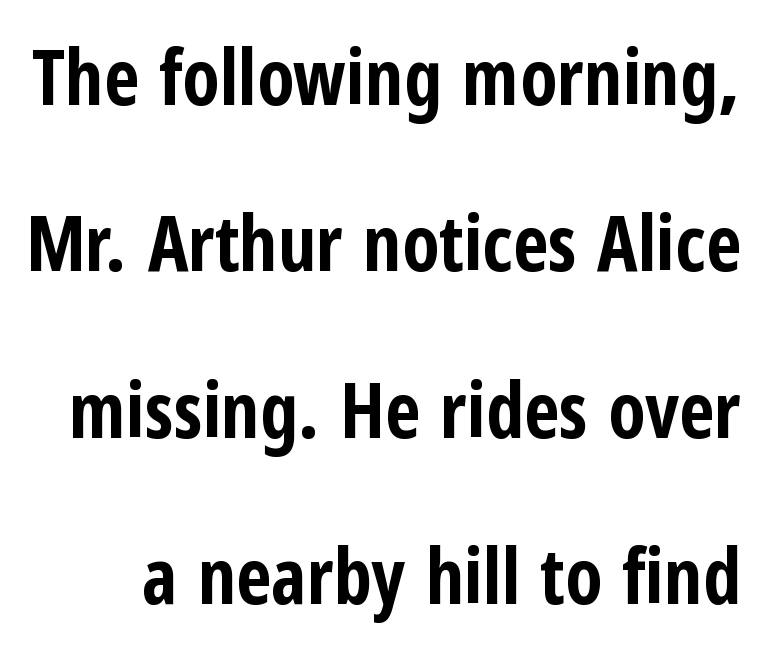
Q: Is the text bold? A: Yes.
Q: Is the text italic (slanted)? A: No, it is upright.
Q: Is the typeface a serif or a sans-serif typeface? A: Sans-serif.
Q: Is the text underlined? A: No.
Q: Is the spacing between letters normal or unusually wide? A: Normal.
Q: Is the spacing between lines tight, normal or loose? A: Loose.
Q: Width (condensed, normal, or wide)? A: Condensed.
Q: Stroke contrast? A: Low.
Q: x-height? A: Medium.
Q: Monospaced? A: No.
